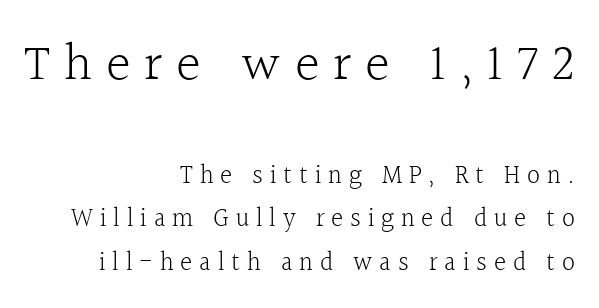
{"serif": "yes", "italic": "no", "bold": "no", "weight": "light", "width": "normal", "x_height": "medium", "monospaced": "no", "underline": "no", "align": "right", "line_spacing": "normal", "line_spacing_ratio": 1.67, "letter_spacing": "wide", "letter_spacing_em": 0.26, "larger_block": "first", "size_ratio": 2.04, "glyph_px": 53}
